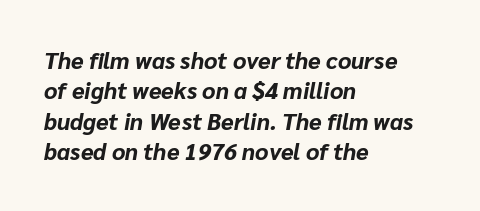
Q: Is the text bold? A: Yes.
Q: Is the text italic (slanted)? A: Yes, it leans right by about 10 degrees.
Q: Is the text underlined? A: No.
Q: How is the paragraph aligned? A: Left-aligned.
Q: Is the spacing between letters normal or unusually wide? A: Normal.
Q: Is the spacing between lines tight, normal or loose? A: Normal.
